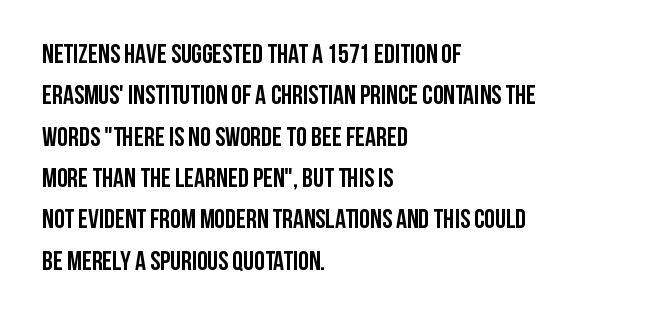
The image shows 27 px bold type, upright; set left-aligned, normal line spacing (1.53x), normal letter spacing, not underlined.
